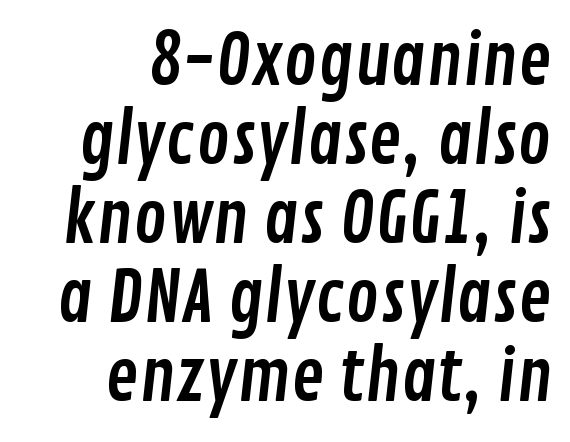
Q: Is the typeface a serif or a sans-serif typeface? A: Sans-serif.
Q: Is the text underlined? A: No.
Q: How is the paragraph aligned? A: Right-aligned.
Q: Is the spacing between letters normal or unusually wide? A: Normal.
Q: Is the spacing between lines tight, normal or loose? A: Tight.
Q: Width (condensed, normal, or wide)? A: Condensed.
Q: Stroke contrast? A: Low.
Q: x-height? A: Medium.
Q: Monospaced? A: No.
